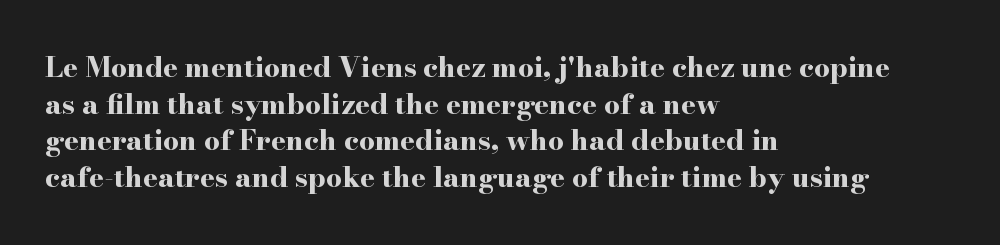
The image shows 28 px bold, wide serif type, upright; set left-aligned, normal line spacing (1.31x), normal letter spacing, not underlined; high stroke contrast and a small x-height.
